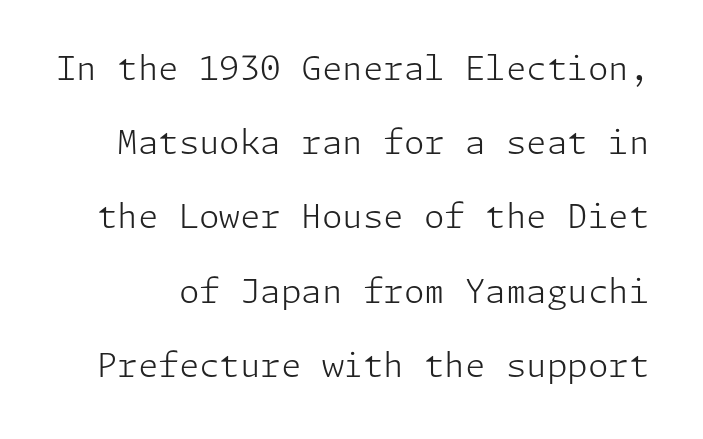
A bare baseline throughout the passage. Classification — sans serif. Unlike italic type, these characters show no tilt at all. A typesetter would call this leading open, well beyond the default. The font sits on the lighter half of the weight spectrum, regular included.
